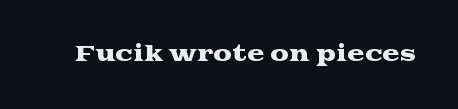
The image shows 21 px text type, upright; set normal letter spacing, not underlined.
